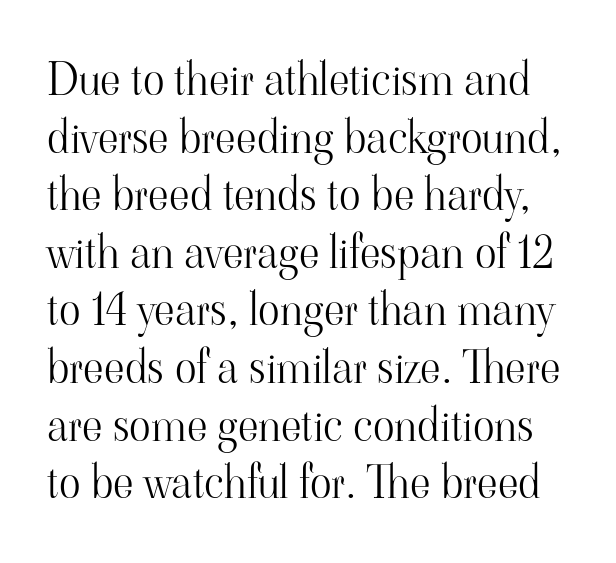
{"serif": "yes", "italic": "no", "bold": "no", "weight": "light", "width": "normal", "stroke_contrast": "high", "x_height": "small", "monospaced": "no", "underline": "no", "line_spacing": "normal", "line_spacing_ratio": 1.28, "letter_spacing": "normal", "letter_spacing_em": 0.0, "glyph_px": 45}
